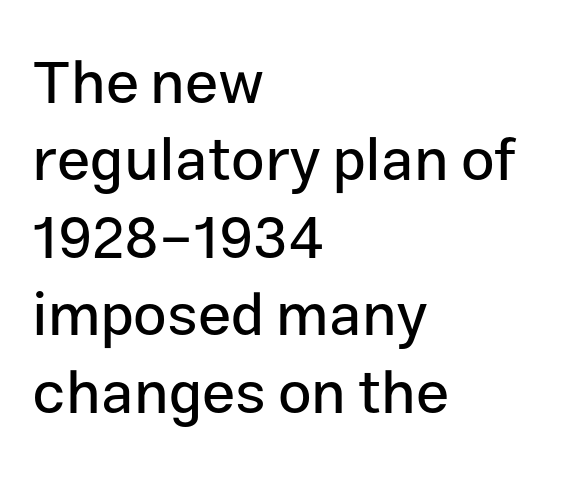
Q: Is the text italic (slanted)? A: No, it is upright.
Q: Is the typeface a serif or a sans-serif typeface? A: Sans-serif.
Q: Is the text underlined? A: No.
Q: How is the paragraph aligned? A: Left-aligned.
Q: Is the spacing between letters normal or unusually wide? A: Normal.
Q: Is the spacing between lines tight, normal or loose? A: Normal.
Q: Width (condensed, normal, or wide)? A: Normal.
Q: Stroke contrast? A: Low.
Q: x-height? A: Medium.
Q: Monospaced? A: No.
